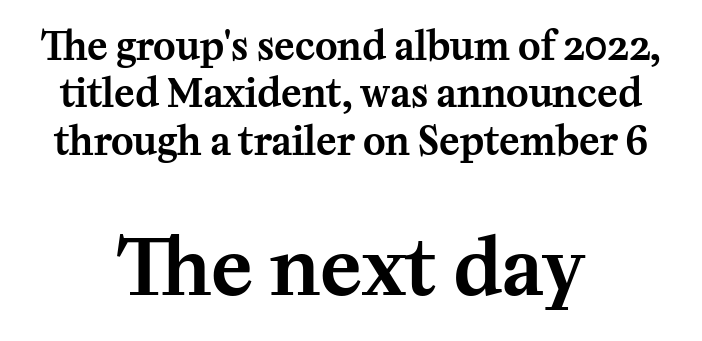
Honestly, the letter spacing is just normal — you wouldn't notice it. Reading down the block, each line starts at a different indent, mirrored at its end. Upright lettering throughout. Size hierarchy here favors the trailing block over the leading one. The rendering uses a moderate line-height, typical for paragraphs.
